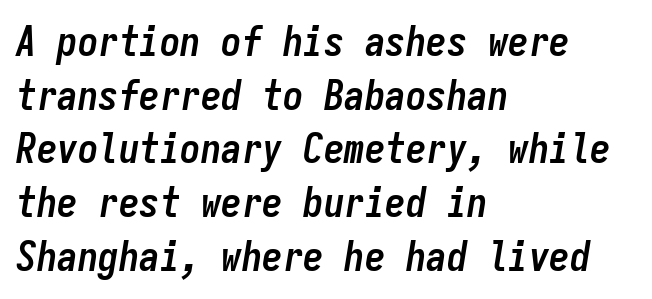
Do the characters align in a grid? Yes, the font is monospaced. Check the space under the baseline: it is left empty. Posture: slanted. The face used here is rendered with its standard letterfit. Students, this is bold: see how much ink each stroke carries.
